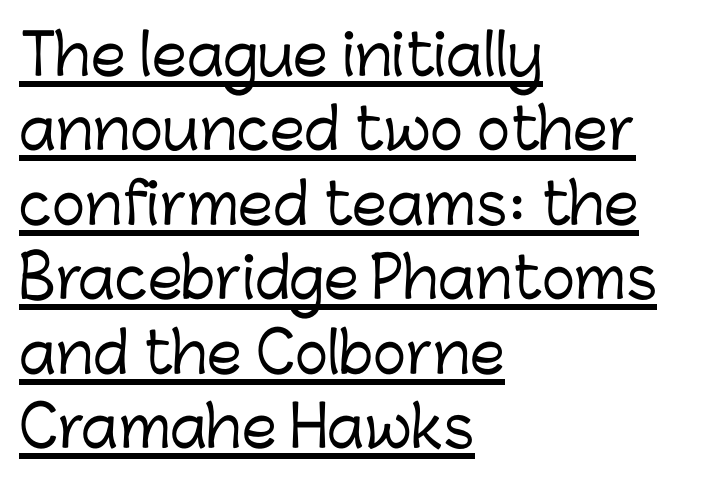
Q: Is the text italic (slanted)? A: No, it is upright.
Q: Is the typeface a serif or a sans-serif typeface? A: Sans-serif.
Q: Is the text underlined? A: Yes.
Q: How is the paragraph aligned? A: Left-aligned.
Q: Is the spacing between letters normal or unusually wide? A: Normal.
Q: Is the spacing between lines tight, normal or loose? A: Normal.
Q: Width (condensed, normal, or wide)? A: Normal.
Q: Stroke contrast? A: Low.
Q: x-height? A: Medium.
Q: Monospaced? A: No.
